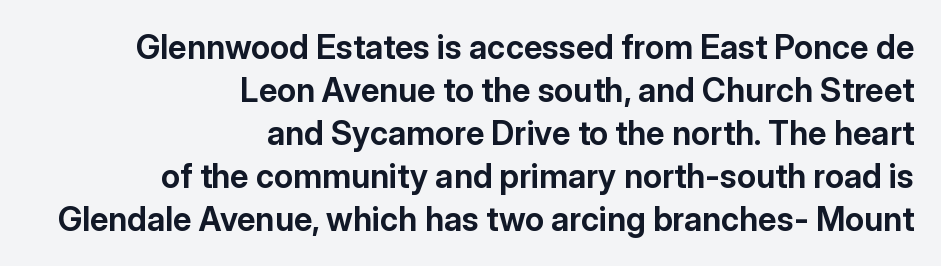
The image shows 33 px bold sans-serif type, upright; set right-aligned, normal line spacing (1.3x), normal letter spacing, not underlined; low stroke contrast and a medium x-height.
